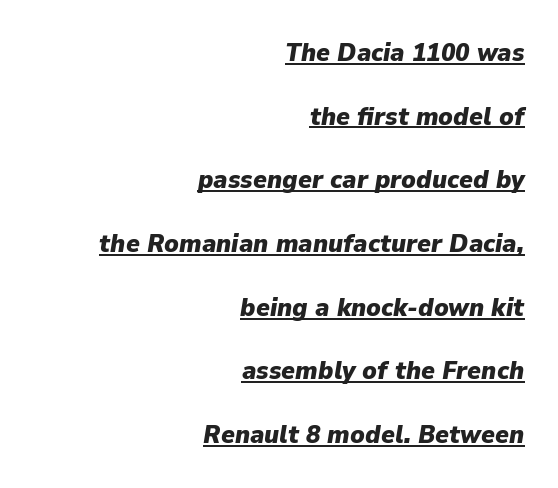
Q: Is the text bold? A: Yes.
Q: Is the text italic (slanted)? A: Yes, it leans right by about 9 degrees.
Q: Is the text underlined? A: Yes.
Q: How is the paragraph aligned? A: Right-aligned.
Q: Is the spacing between letters normal or unusually wide? A: Normal.
Q: Is the spacing between lines tight, normal or loose? A: Loose.
